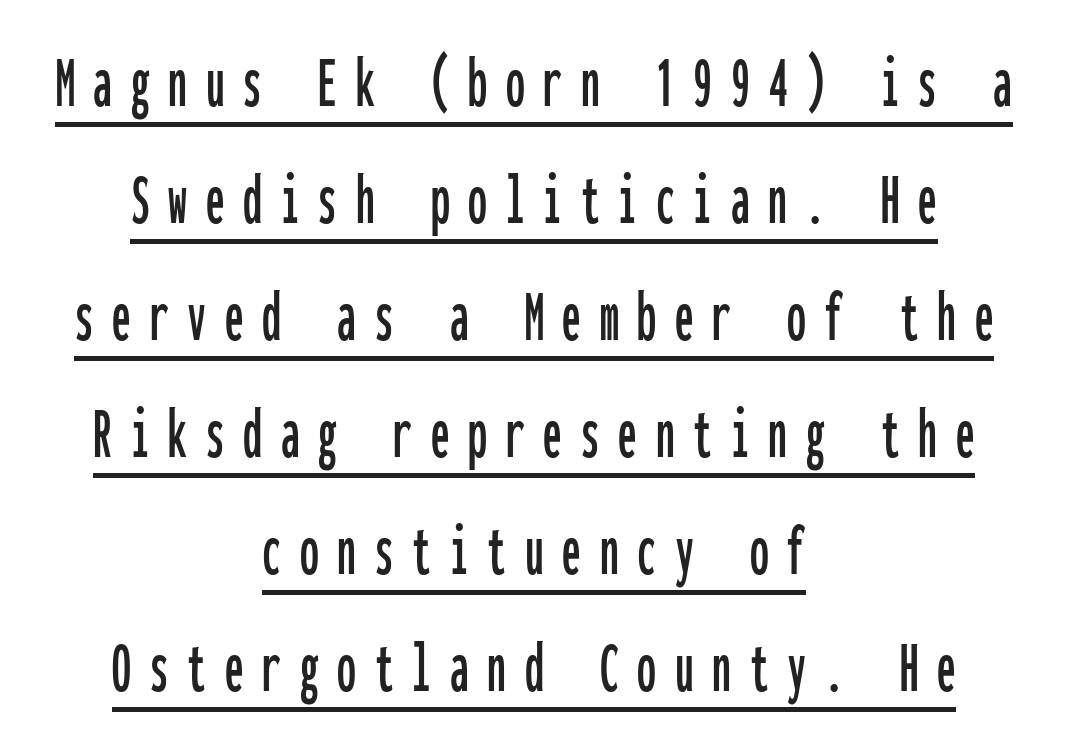
The image shows 75 px condensed sans-serif type, upright, monospaced; set centered, normal line spacing (1.56x), unusually wide letter spacing (+0.25 em), underlined; low stroke contrast and a medium x-height.
